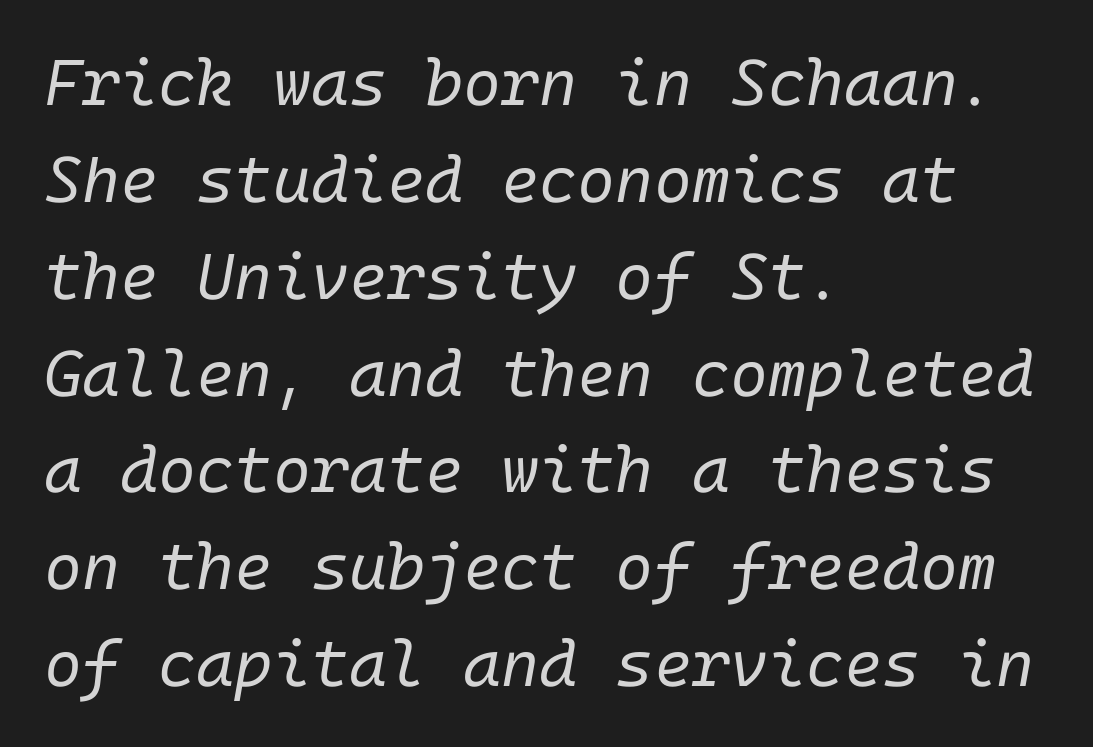
Q: Is the text bold? A: No.
Q: Is the text italic (slanted)? A: Yes, it leans right by about 10 degrees.
Q: Is the text underlined? A: No.
Q: How is the paragraph aligned? A: Left-aligned.
Q: Is the spacing between letters normal or unusually wide? A: Normal.
Q: Is the spacing between lines tight, normal or loose? A: Normal.
Q: Width (condensed, normal, or wide)? A: Normal.
Q: Stroke contrast? A: Low.
Q: x-height? A: Medium.
